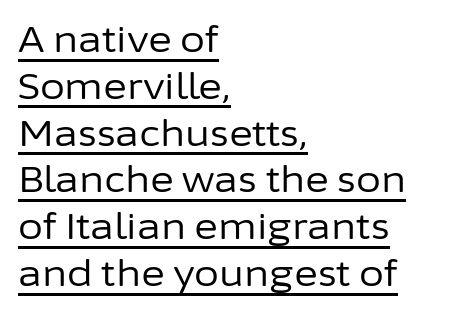
The image shows 36 px regular-weight sans-serif type, upright; set left-aligned, normal line spacing (1.3x), normal letter spacing, underlined; low stroke contrast and a medium x-height.
